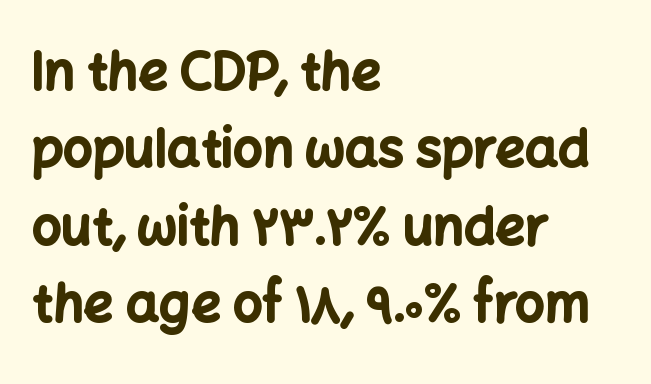
Q: Is the text bold? A: Yes.
Q: Is the text italic (slanted)? A: No, it is upright.
Q: Is the typeface a serif or a sans-serif typeface? A: Sans-serif.
Q: Is the text underlined? A: No.
Q: How is the paragraph aligned? A: Left-aligned.
Q: Is the spacing between letters normal or unusually wide? A: Normal.
Q: Is the spacing between lines tight, normal or loose? A: Normal.
Q: Width (condensed, normal, or wide)? A: Normal.
Q: Stroke contrast? A: Low.
Q: x-height? A: Medium.
Q: Monospaced? A: No.
